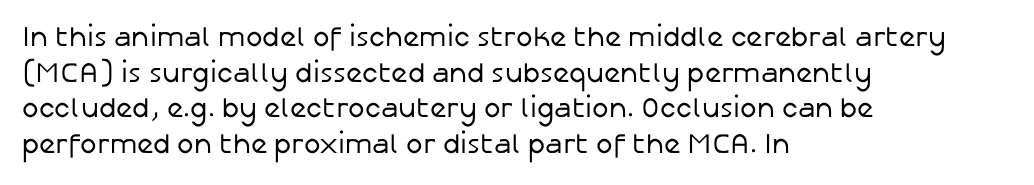
If you drew a ruler down the left edge, every line would touch it. The glyphs in this specimen are sans serif. Every character sits straight up, as roman type does. The gap between lines stays unmarked. Between one letter and the next there's only the usual sliver of space. Is this a fixed-width face? No — the glyphs have proportional, varying widths.
